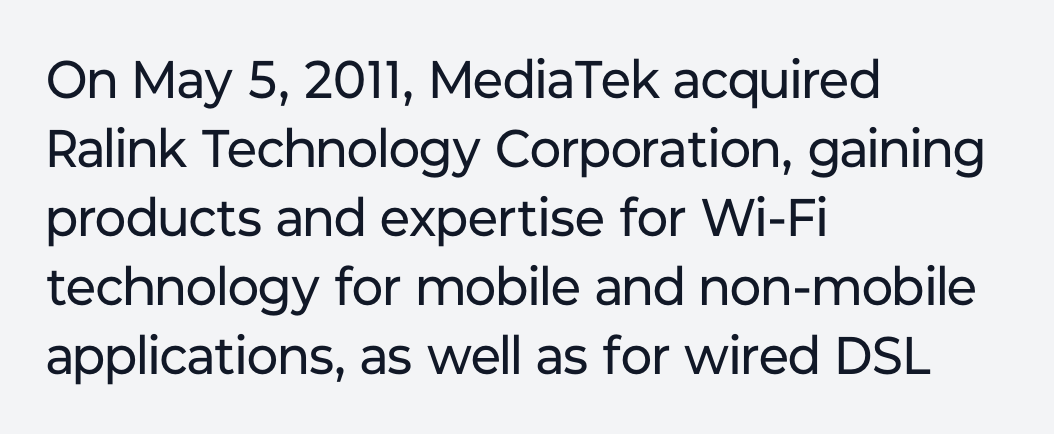
{"serif": "no", "italic": "no", "bold": "no", "weight": "regular", "width": "normal", "stroke_contrast": "low", "x_height": "medium", "monospaced": "no", "underline": "no", "align": "left", "line_spacing": "normal", "line_spacing_ratio": 1.3, "letter_spacing": "normal", "letter_spacing_em": 0.0, "glyph_px": 53}
